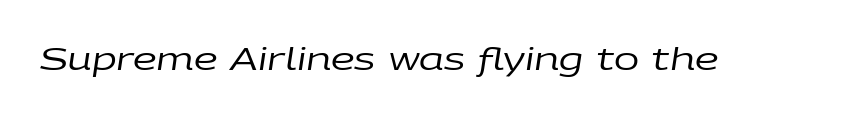
Q: Is the text bold? A: No.
Q: Is the text italic (slanted)? A: Yes, it leans right by about 9 degrees.
Q: Is the text underlined? A: No.
Q: Is the spacing between letters normal or unusually wide? A: Normal.
Q: Width (condensed, normal, or wide)? A: Wide.
Q: Stroke contrast? A: Low.
Q: x-height? A: Large.
Q: Monospaced? A: No.
